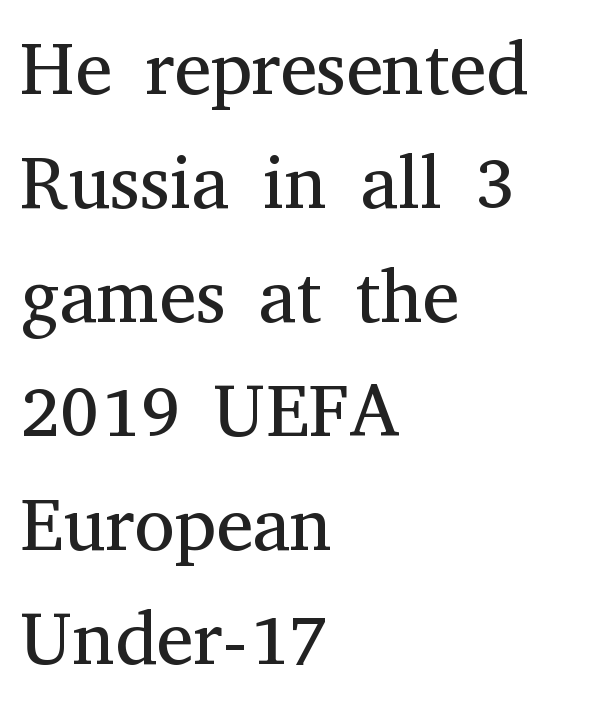
{"serif": "yes", "italic": "no", "bold": "no", "weight": "regular", "width": "normal", "stroke_contrast": "medium", "x_height": "medium", "monospaced": "no", "underline": "no", "align": "left", "line_spacing": "normal", "line_spacing_ratio": 1.54, "letter_spacing": "normal", "letter_spacing_em": 0.0, "glyph_px": 74}
